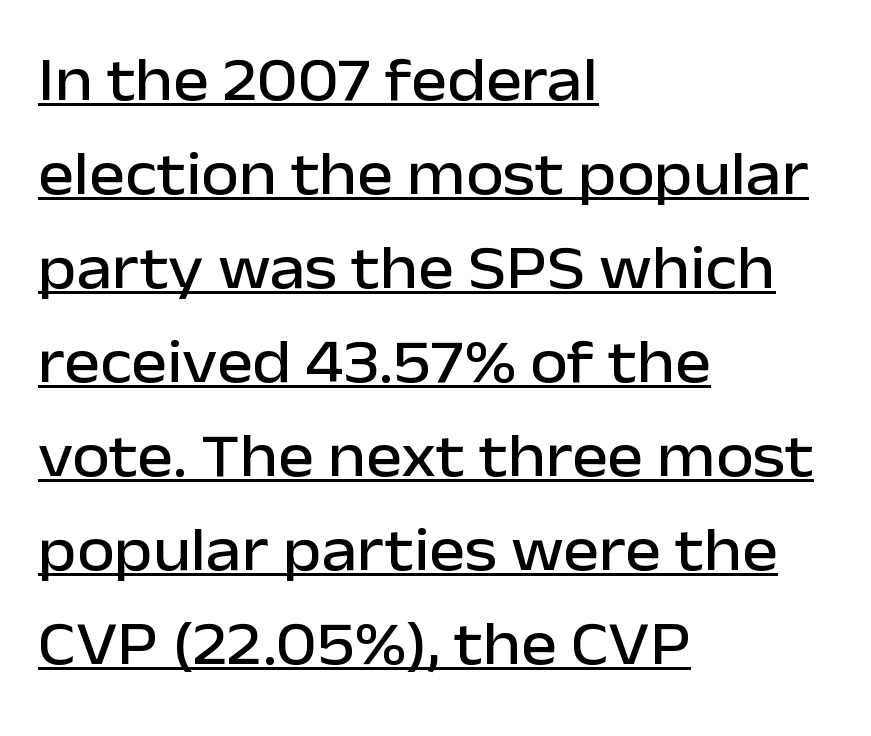
Here the designer chose a conventional face with non-uniform glyph widths. Posture: upright roman. Vertical spacing — default. Each word holds together tightly as a unit, with standard inter-letter gaps.
